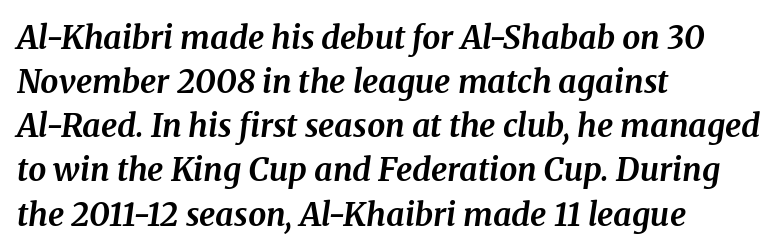
{"serif": "yes", "italic": "yes", "lean": "right", "slant_degrees": 8, "bold": "yes", "weight": "bold", "width": "normal", "stroke_contrast": "medium", "x_height": "medium", "monospaced": "no", "underline": "no", "align": "left", "line_spacing": "normal", "line_spacing_ratio": 1.38, "letter_spacing": "normal", "letter_spacing_em": 0.0, "glyph_px": 32}
